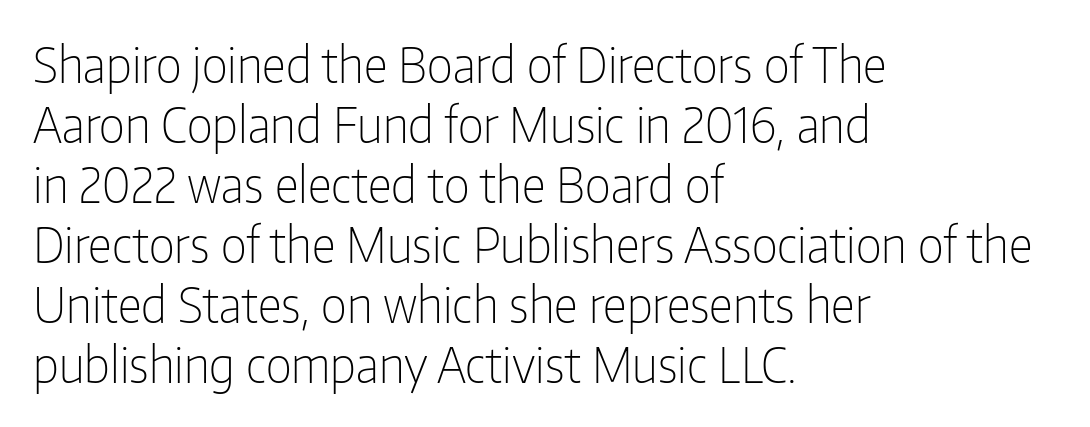
The image shows 48 px light, condensed sans-serif type, upright; set left-aligned, normal line spacing (1.25x), normal letter spacing, not underlined; low stroke contrast and a medium x-height.
